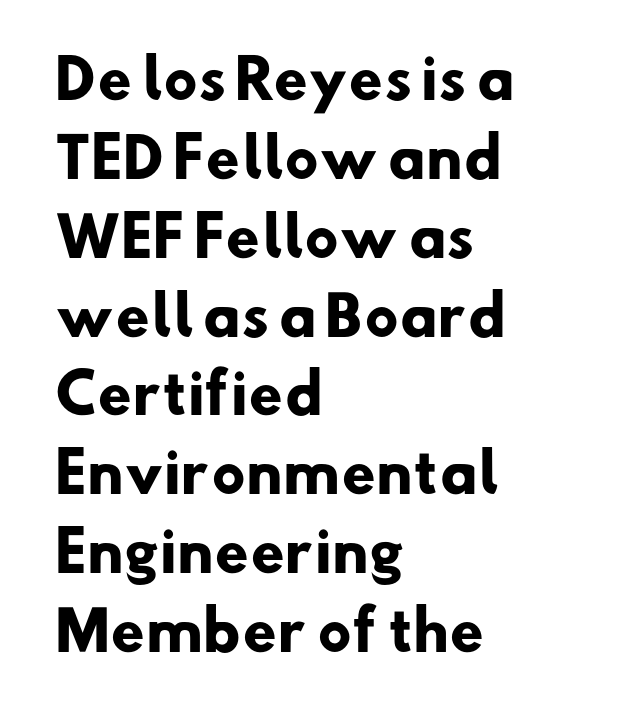
{"serif": "no", "bold": "yes", "weight": "heavy", "width": "normal", "stroke_contrast": "low", "x_height": "small", "monospaced": "no", "underline": "no", "align": "left", "line_spacing": "normal", "line_spacing_ratio": 1.46, "letter_spacing": "normal", "letter_spacing_em": 0.0, "glyph_px": 54}
